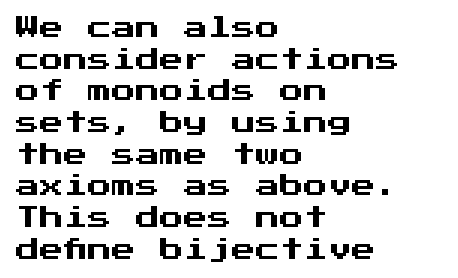
{"italic": "no", "underline": "no", "align": "left", "line_spacing": "normal", "line_spacing_ratio": 1.32, "letter_spacing": "normal", "letter_spacing_em": 0.0, "glyph_px": 24}
